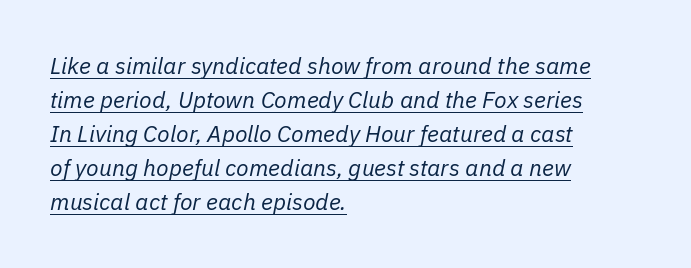
A quiet, ordinary-to-light weight characterises the typeface. Notice how the stems are inclined rather than vertical — that's the hallmark of italics. The line-height multiplier appears to be the usual default. A student would call this left alignment; a typographer would say flush left, rag right. The rendering uses the underline text-decoration.
